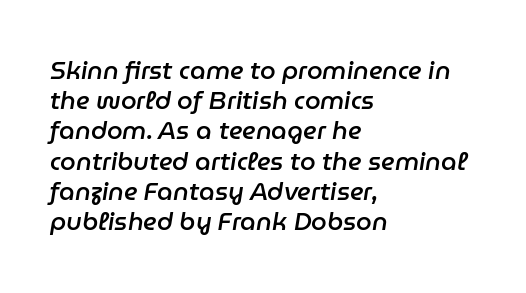
The image shows 25 px text type, italic (leaning right); set left-aligned, line spacing 1.21x, normal letter spacing, not underlined.
